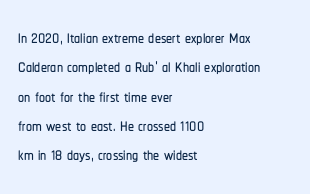
Q: Is the text italic (slanted)? A: No, it is upright.
Q: Is the text underlined? A: No.
Q: How is the paragraph aligned? A: Left-aligned.
Q: Is the spacing between letters normal or unusually wide? A: Normal.
